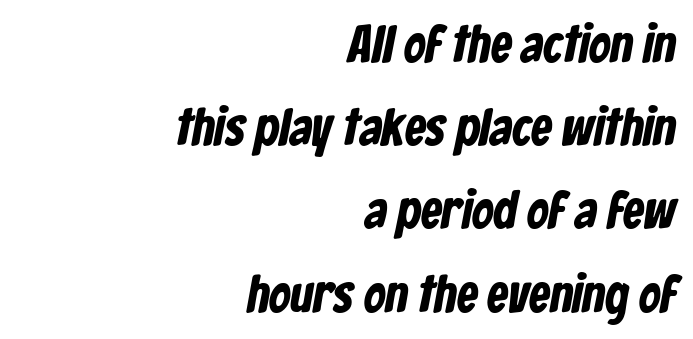
Q: Is the text bold? A: Yes.
Q: Is the typeface a serif or a sans-serif typeface? A: Sans-serif.
Q: Is the text underlined? A: No.
Q: How is the paragraph aligned? A: Right-aligned.
Q: Is the spacing between letters normal or unusually wide? A: Normal.
Q: Is the spacing between lines tight, normal or loose? A: Normal.
Q: Width (condensed, normal, or wide)? A: Condensed.
Q: Stroke contrast? A: Low.
Q: x-height? A: Medium.
Q: Monospaced? A: No.
